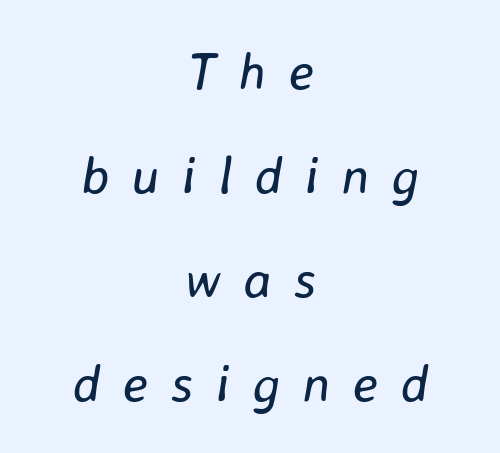
Q: Is the text bold? A: No.
Q: Is the text italic (slanted)? A: Yes, it leans right by about 8 degrees.
Q: Is the text underlined? A: No.
Q: How is the paragraph aligned? A: Centered.
Q: Is the spacing between letters normal or unusually wide? A: Unusually wide.
Q: Is the spacing between lines tight, normal or loose? A: Loose.
Q: Width (condensed, normal, or wide)? A: Normal.
Q: Stroke contrast? A: Low.
Q: x-height? A: Medium.
Q: Monospaced? A: No.
